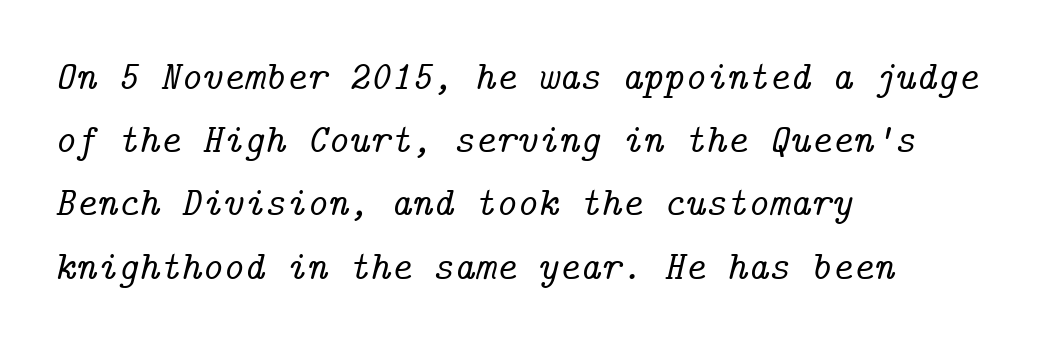
The image shows 40 px serif type, italic (leaning right); set left-aligned, normal line spacing (1.58x), normal letter spacing, not underlined; low stroke contrast and a medium x-height.
